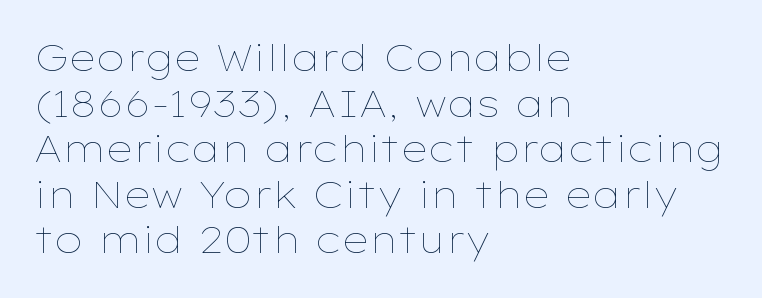
The image shows 37 px thin, wide type, upright; set left-aligned, line spacing 1.23x, normal letter spacing, not underlined; low stroke contrast and a medium x-height.
